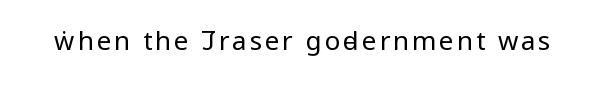
On a weight scale, this lands at 450 or below. The gap between lines stays unmarked. Notice how the stems are strictly vertical — no italics here.
